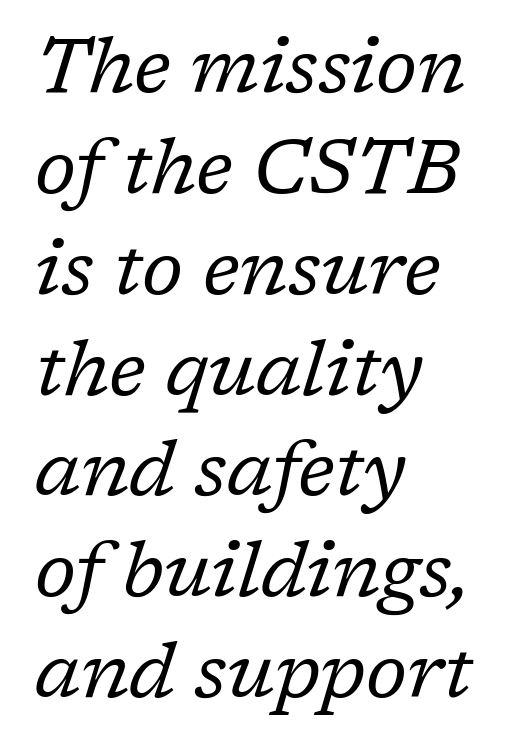
{"serif": "yes", "italic": "yes", "lean": "right", "slant_degrees": 17, "bold": "no", "weight": "regular", "width": "normal", "stroke_contrast": "low", "x_height": "medium", "monospaced": "no", "underline": "no", "align": "left", "line_spacing": "normal", "line_spacing_ratio": 1.31, "letter_spacing": "normal", "letter_spacing_em": 0.0, "glyph_px": 77}
